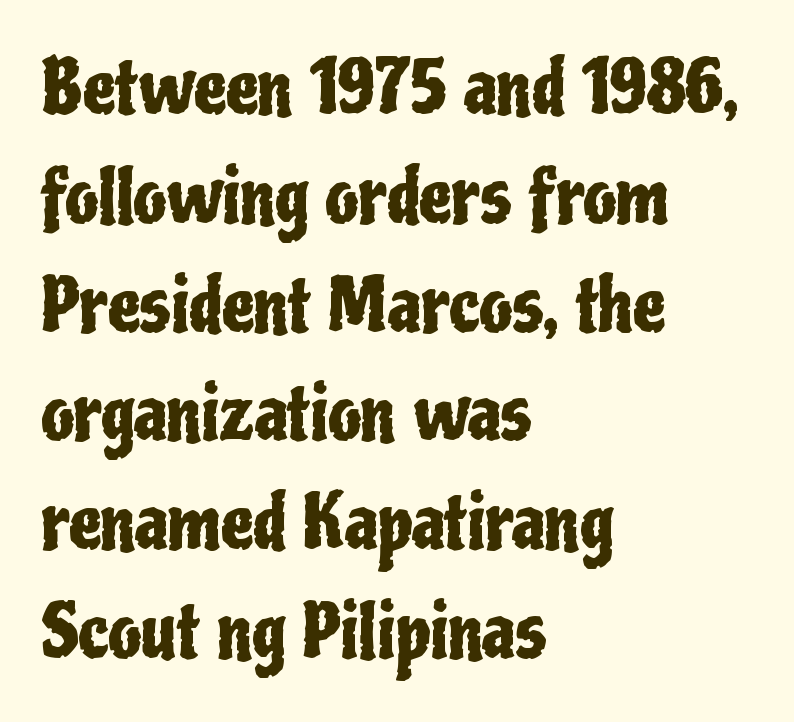
{"serif": "no", "italic": "no", "width": "condensed", "stroke_contrast": "low", "x_height": "medium", "monospaced": "no", "underline": "no", "align": "left", "line_spacing": "normal", "line_spacing_ratio": 1.49, "letter_spacing": "normal", "letter_spacing_em": 0.0, "glyph_px": 73}
